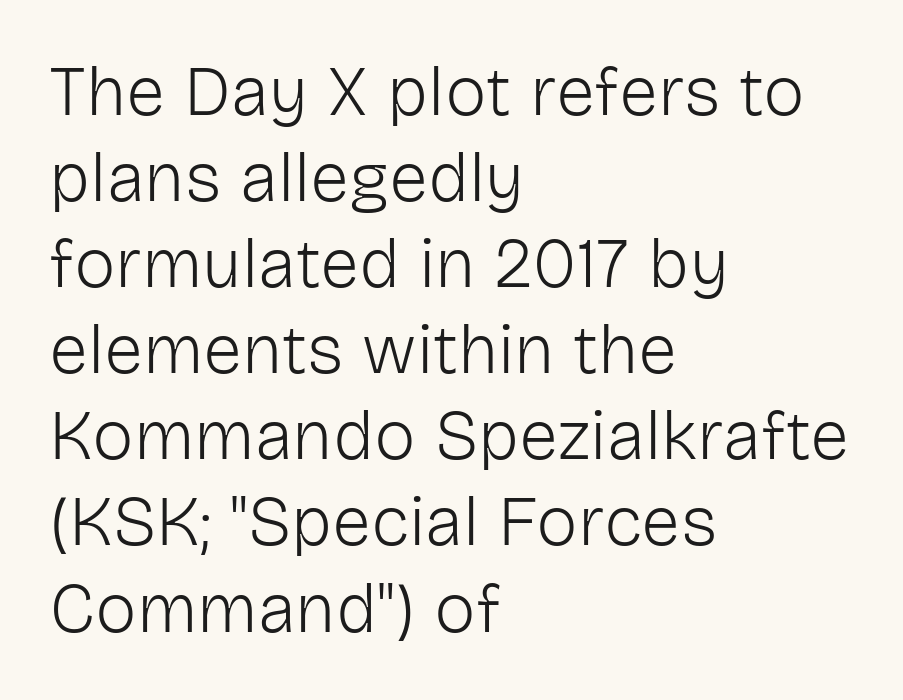
The image shows 70 px light sans-serif type, upright; set left-aligned, line spacing 1.23x, normal letter spacing, not underlined; low stroke contrast and a medium x-height.
